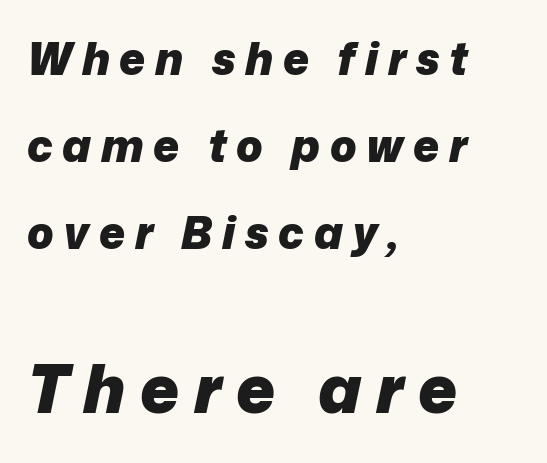
Q: Is the text bold? A: Yes.
Q: Is the text italic (slanted)? A: Yes, it leans right by about 12 degrees.
Q: Is the text underlined? A: No.
Q: How is the paragraph aligned? A: Left-aligned.
Q: Is the spacing between letters normal or unusually wide? A: Unusually wide.
Q: Is the spacing between lines tight, normal or loose? A: Loose.
Q: Which block of text is set in a larger size, the first (top) or the second (bottom)? A: The second (bottom) one.
Q: Width (condensed, normal, or wide)? A: Normal.
Q: Stroke contrast? A: Low.
Q: x-height? A: Medium.
Q: Monospaced? A: No.
